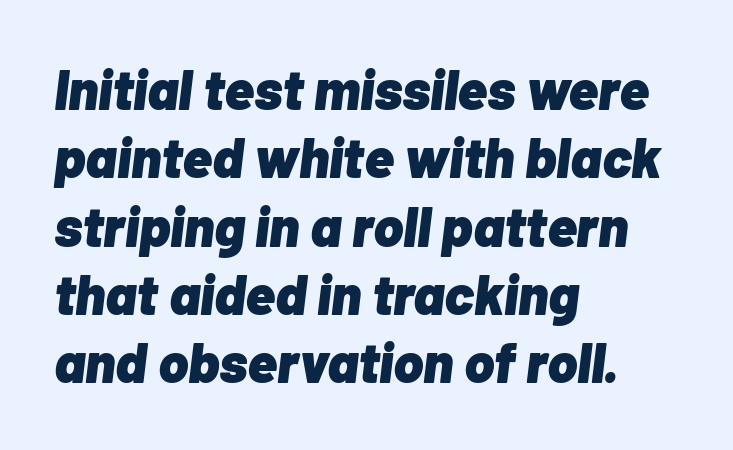
The passage shown is emphatically bold. The letters are slanted; this is an italic face. Looks like regular typesetting: each glyph gets only the width it needs. Plain, unruled lines of type. This rendering leaves character spacing at its baseline value.
